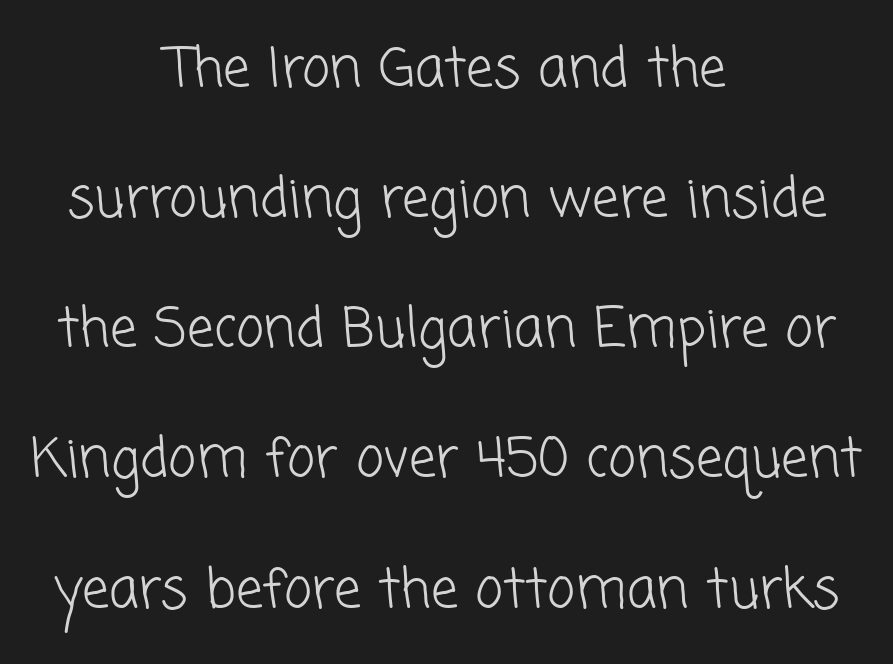
The image shows 54 px light sans-serif type; set centered, loose line spacing (2.41x), normal letter spacing, not underlined; low stroke contrast and a medium x-height.
